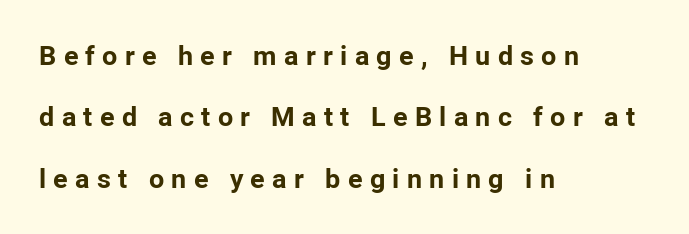
Q: Is the text bold? A: Yes.
Q: Is the text italic (slanted)? A: No, it is upright.
Q: Is the text underlined? A: No.
Q: How is the paragraph aligned? A: Left-aligned.
Q: Is the spacing between letters normal or unusually wide? A: Unusually wide.
Q: Is the spacing between lines tight, normal or loose? A: Loose.
